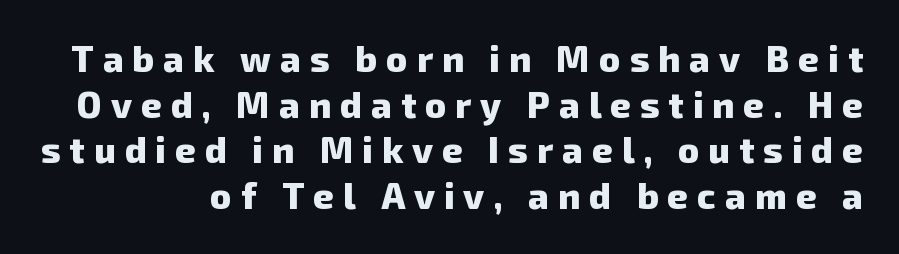
{"serif": "no", "bold": "yes", "weight": "heavy", "width": "normal", "stroke_contrast": "low", "x_height": "medium", "monospaced": "no", "underline": "no", "line_spacing": "normal", "line_spacing_ratio": 1.27, "letter_spacing": "wide", "letter_spacing_em": 0.25, "glyph_px": 36}
